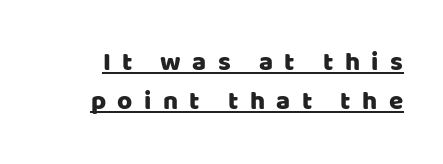
Observe the wide spacing: letters keep a clear distance from each other. The lettering is marked with a stroke running underneath it. Quick note: not italic, upright. This sample keeps an unexceptional amount of space between lines.
